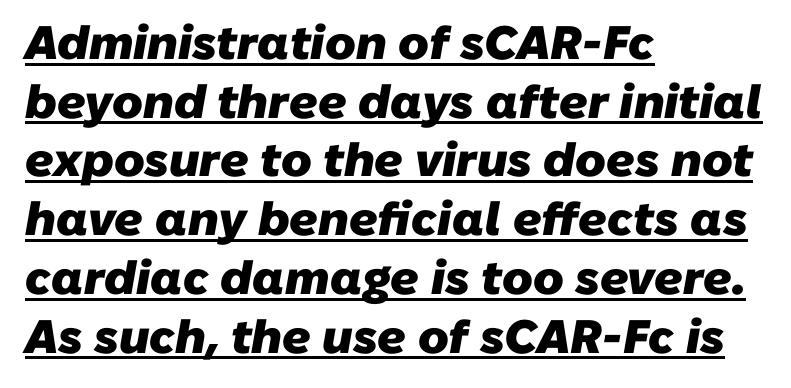
Q: Is the text bold? A: Yes.
Q: Is the typeface a serif or a sans-serif typeface? A: Sans-serif.
Q: Is the text underlined? A: Yes.
Q: How is the paragraph aligned? A: Left-aligned.
Q: Is the spacing between letters normal or unusually wide? A: Normal.
Q: Is the spacing between lines tight, normal or loose? A: Normal.
Q: Width (condensed, normal, or wide)? A: Normal.
Q: Stroke contrast? A: Low.
Q: x-height? A: Medium.
Q: Monospaced? A: No.
